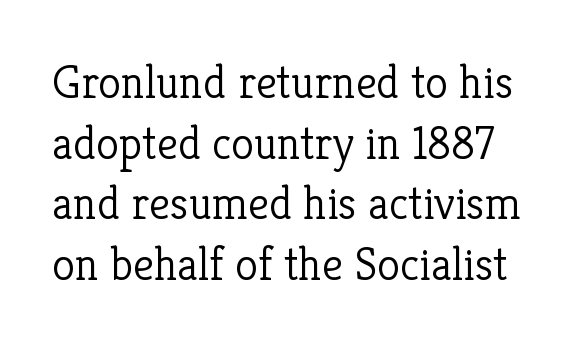
Q: Is the text bold? A: No.
Q: Is the text italic (slanted)? A: No, it is upright.
Q: Is the typeface a serif or a sans-serif typeface? A: Serif.
Q: Is the text underlined? A: No.
Q: Is the spacing between letters normal or unusually wide? A: Normal.
Q: Is the spacing between lines tight, normal or loose? A: Normal.
Q: Width (condensed, normal, or wide)? A: Normal.
Q: Stroke contrast? A: Low.
Q: x-height? A: Medium.
Q: Monospaced? A: No.
